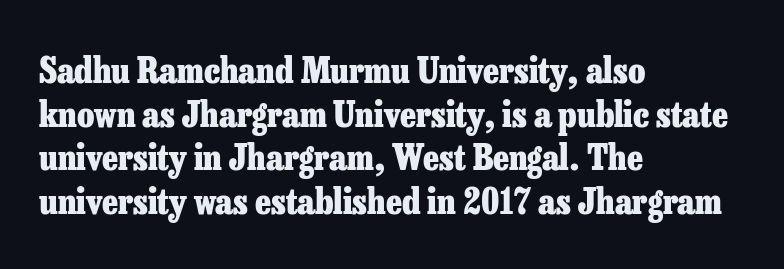
{"serif": "yes", "italic": "no", "bold": "yes", "weight": "heavy", "width": "normal", "stroke_contrast": "low", "x_height": "medium", "monospaced": "no", "underline": "no", "align": "left", "line_spacing": "normal", "line_spacing_ratio": 1.25, "letter_spacing": "normal", "letter_spacing_em": 0.0, "glyph_px": 35}
